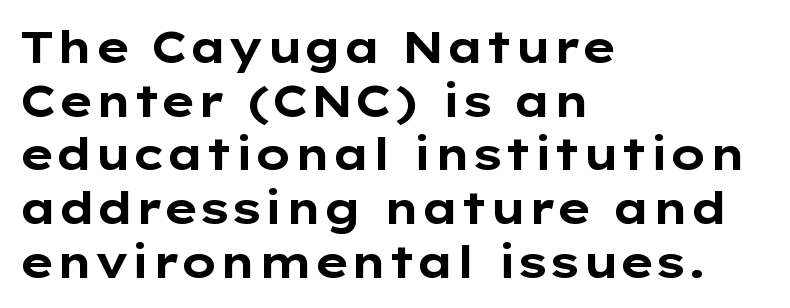
Q: Is the text bold? A: Yes.
Q: Is the text italic (slanted)? A: No, it is upright.
Q: Is the typeface a serif or a sans-serif typeface? A: Sans-serif.
Q: Is the text underlined? A: No.
Q: How is the paragraph aligned? A: Left-aligned.
Q: Is the spacing between letters normal or unusually wide? A: Normal.
Q: Width (condensed, normal, or wide)? A: Wide.
Q: Stroke contrast? A: Low.
Q: x-height? A: Medium.
Q: Monospaced? A: No.
